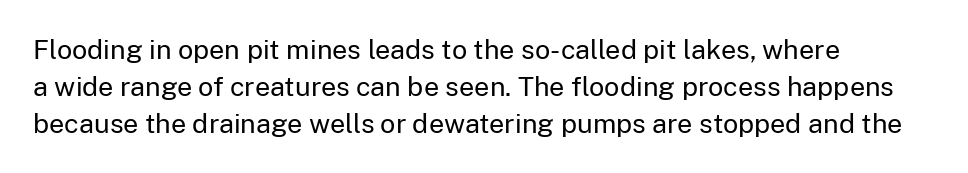
Reading down the block, your eye returns to a fixed left position each line. Tall strokes in this sample are plumb rather than angled. The rendering uses a moderate line-height, typical for paragraphs. This is not heavy type; no bold has been used. Any mark beneath the type? The region is blank. Each word holds together tightly as a unit, with standard inter-letter gaps.
